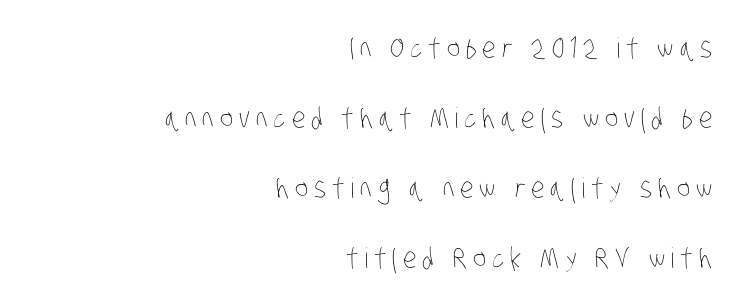
Q: Is the text bold? A: No.
Q: Is the text underlined? A: No.
Q: How is the paragraph aligned? A: Right-aligned.
Q: Is the spacing between letters normal or unusually wide? A: Unusually wide.
Q: Is the spacing between lines tight, normal or loose? A: Loose.
Q: Width (condensed, normal, or wide)? A: Condensed.
Q: Stroke contrast? A: Low.
Q: x-height? A: Large.
Q: Monospaced? A: No.
